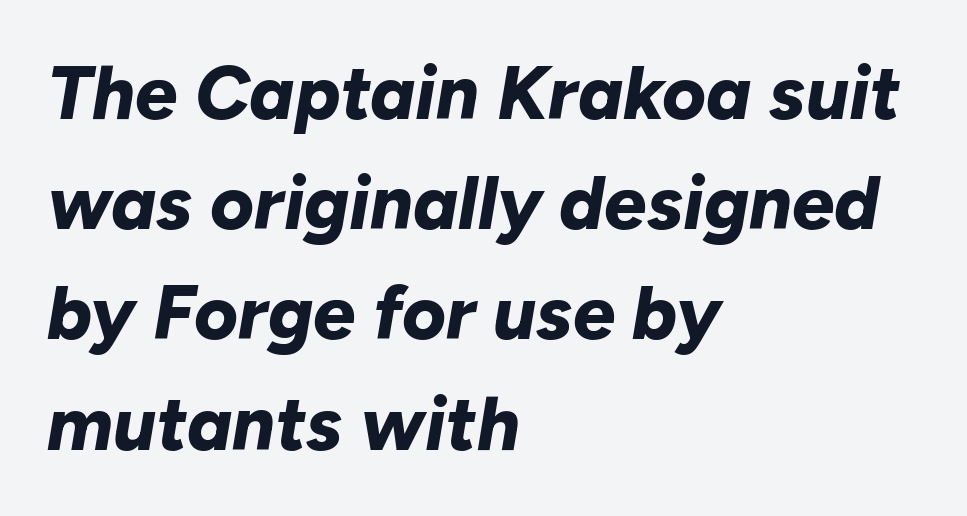
Q: Is the text bold? A: Yes.
Q: Is the text italic (slanted)? A: Yes, it leans right by about 10 degrees.
Q: Is the text underlined? A: No.
Q: How is the paragraph aligned? A: Left-aligned.
Q: Is the spacing between letters normal or unusually wide? A: Normal.
Q: Is the spacing between lines tight, normal or loose? A: Normal.
Q: Width (condensed, normal, or wide)? A: Normal.
Q: Stroke contrast? A: Low.
Q: x-height? A: Medium.
Q: Monospaced? A: No.
